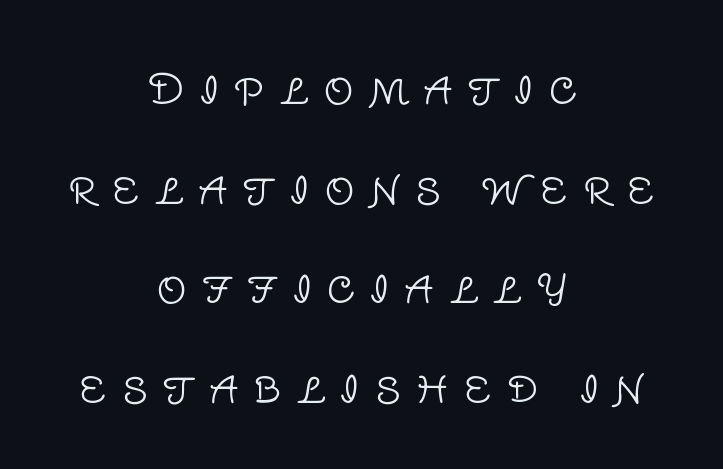
{"serif": "no", "bold": "no", "weight": "light", "width": "normal", "stroke_contrast": "low", "x_height": "large", "monospaced": "no", "underline": "no", "align": "center", "line_spacing": "loose", "line_spacing_ratio": 2.37, "letter_spacing": "wide", "letter_spacing_em": 0.36, "glyph_px": 42}
